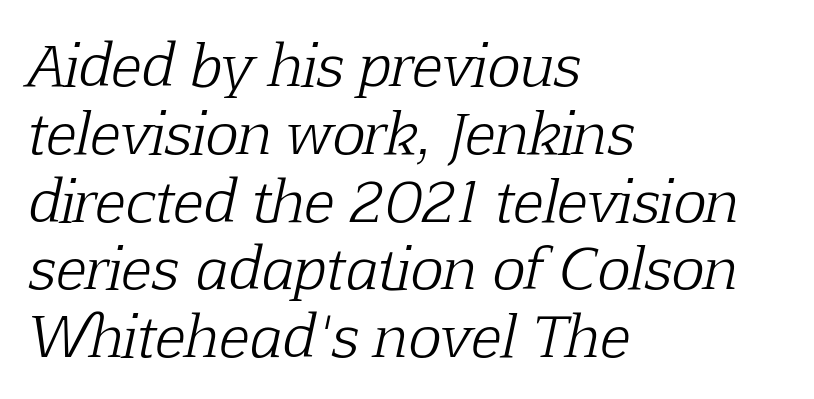
{"serif": "yes", "italic": "yes", "lean": "right", "slant_degrees": 12, "bold": "no", "weight": "light", "width": "normal", "stroke_contrast": "low", "x_height": "medium", "monospaced": "no", "underline": "no", "align": "left", "line_spacing_ratio": 1.21, "letter_spacing": "normal", "letter_spacing_em": 0.0, "glyph_px": 56}
